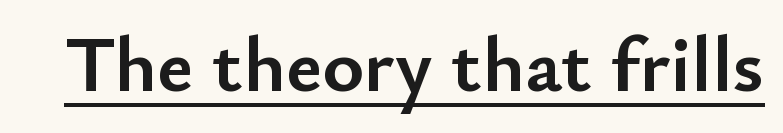
{"serif": "no", "italic": "no", "bold": "yes", "weight": "semibold", "width": "normal", "stroke_contrast": "low", "x_height": "small", "monospaced": "no", "underline": "yes", "letter_spacing": "normal", "letter_spacing_em": 0.0, "glyph_px": 79}
